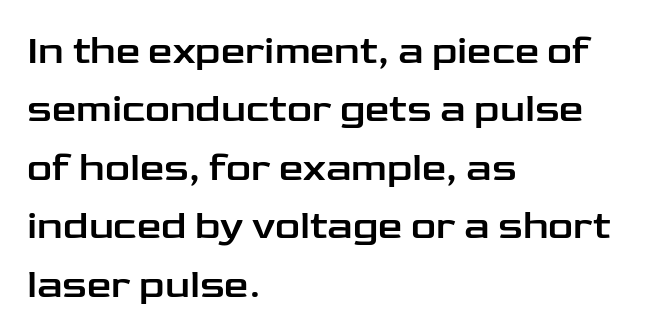
The image shows 39 px wide sans-serif type, upright; set left-aligned, normal line spacing (1.5x), normal letter spacing, not underlined; low stroke contrast and a medium x-height.
